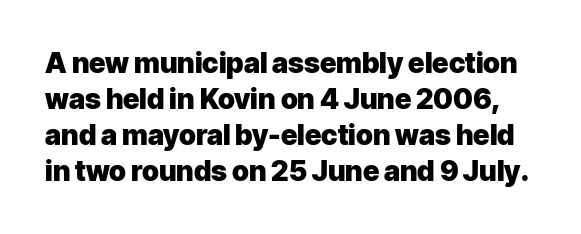
{"serif": "no", "italic": "no", "bold": "yes", "weight": "heavy", "width": "normal", "stroke_contrast": "low", "x_height": "medium", "monospaced": "no", "underline": "no", "line_spacing": "normal", "line_spacing_ratio": 1.29, "letter_spacing": "normal", "letter_spacing_em": 0.0, "glyph_px": 28}
